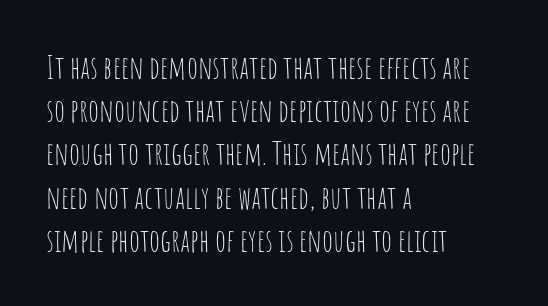
Q: Is the text bold? A: No.
Q: Is the text italic (slanted)? A: No, it is upright.
Q: Is the typeface a serif or a sans-serif typeface? A: Sans-serif.
Q: Is the text underlined? A: No.
Q: How is the paragraph aligned? A: Left-aligned.
Q: Is the spacing between letters normal or unusually wide? A: Normal.
Q: Is the spacing between lines tight, normal or loose? A: Normal.
Q: Width (condensed, normal, or wide)? A: Condensed.
Q: Stroke contrast? A: Low.
Q: x-height? A: Large.
Q: Monospaced? A: No.
